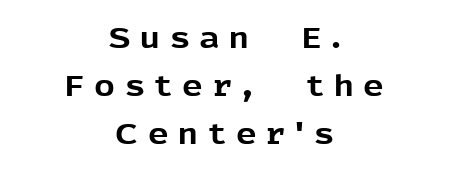
The image shows 29 px bold sans-serif type, upright; set centered, normal line spacing (1.65x), unusually wide letter spacing (+0.33 em), not underlined; a medium x-height.
